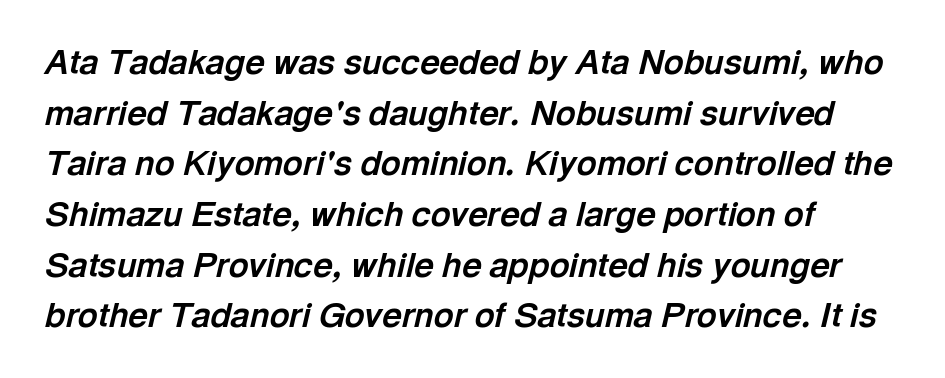
The zone under the glyphs is completely vacant. The designer left line spacing at the default. The letters advance in unequal steps, a hallmark of proportional type. Typesetter's note: full bold, strokes at maximum text heaviness. The paragraph shown leans on its left margin. Characters are canted at an angle relative to the baseline's perpendicular.
